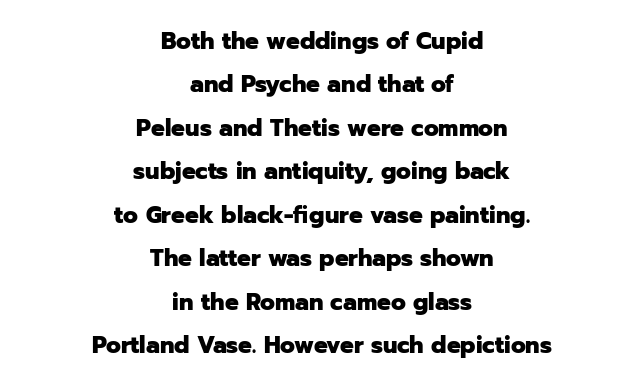
Q: Is the text bold? A: Yes.
Q: Is the text italic (slanted)? A: No, it is upright.
Q: Is the text underlined? A: No.
Q: How is the paragraph aligned? A: Centered.
Q: Is the spacing between letters normal or unusually wide? A: Normal.
